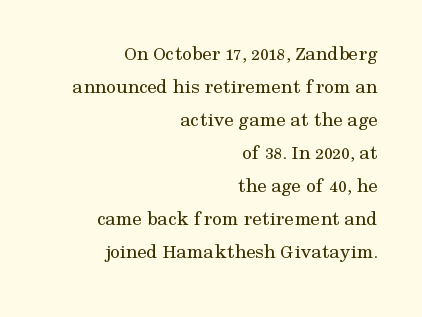
{"italic": "no", "bold": "no", "underline": "no", "align": "right", "line_spacing": "normal", "line_spacing_ratio": 1.57, "letter_spacing": "normal", "letter_spacing_em": 0.0, "glyph_px": 21}
